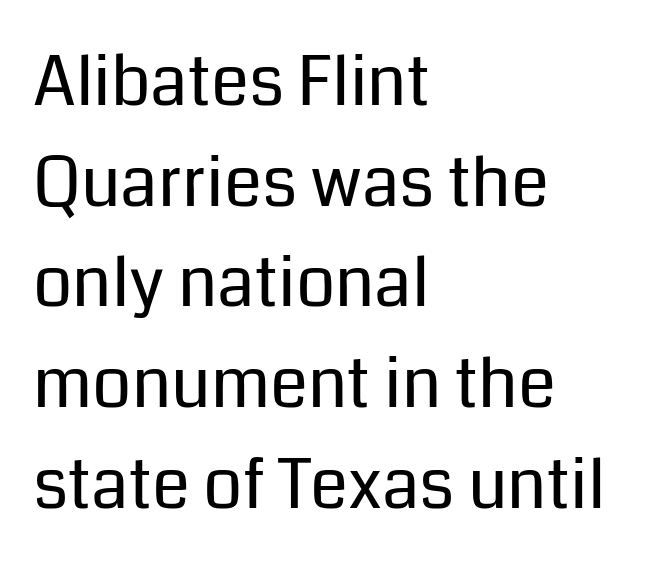
Nobody drew a line under any word here. The text was rendered using a sans face with plain stroke endings. Posture: straight, roman, zero tilt. One glance says typical: line gaps are just what's usual.
